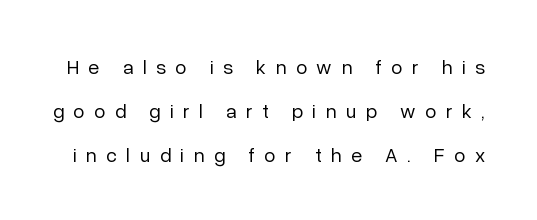
{"italic": "no", "bold": "no", "underline": "no", "line_spacing": "loose", "line_spacing_ratio": 2.2, "letter_spacing": "wide", "letter_spacing_em": 0.48, "glyph_px": 20}
